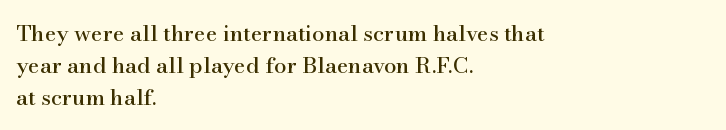
Left-aligned paragraph, ragged on the right. Rendered with straight, roman letterforms. Successive baselines arrive at the customary interval. Descenders are the only things crossing below the line. Is the letter spacing exaggerated? No — it looks like the ordinary default.
